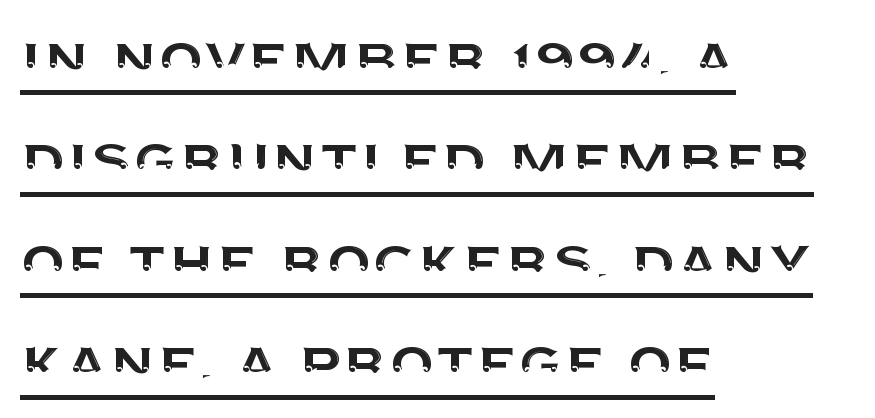
The face used here is proportionally spaced, like ordinary book or web type. Is there an underline? Yes — a line sits under the letters. Vertically, the passage feels balanced, rows spaced as you'd expect. Look at the bottom of the vertical strokes: they stop flat, with no serifs. Unlike italic type, these characters show no tilt at all.
